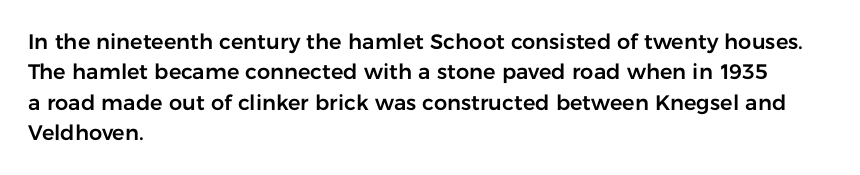
Q: Is the text italic (slanted)? A: No, it is upright.
Q: Is the text underlined? A: No.
Q: How is the paragraph aligned? A: Left-aligned.
Q: Is the spacing between letters normal or unusually wide? A: Normal.
Q: Is the spacing between lines tight, normal or loose? A: Normal.
